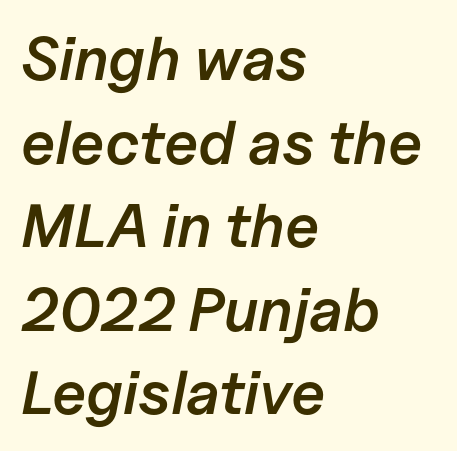
{"italic": "yes", "lean": "right", "slant_degrees": 11, "bold": "semi", "weight": "semibold", "width": "normal", "stroke_contrast": "low", "x_height": "medium", "monospaced": "no", "underline": "no", "align": "left", "line_spacing": "normal", "line_spacing_ratio": 1.37, "letter_spacing": "normal", "letter_spacing_em": 0.0, "glyph_px": 61}
